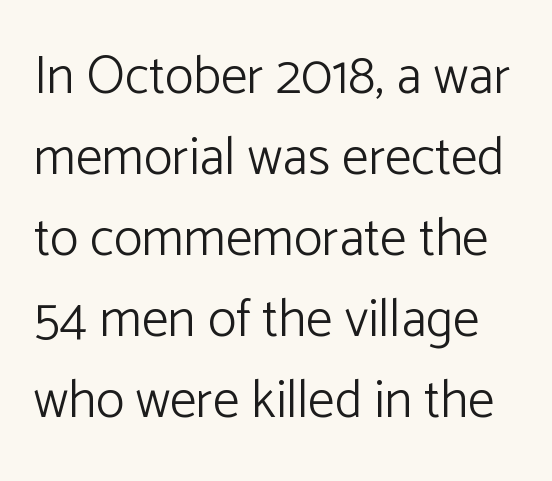
The image shows 53 px light sans-serif type, upright; set normal line spacing (1.53x), normal letter spacing, not underlined; low stroke contrast and a medium x-height.
